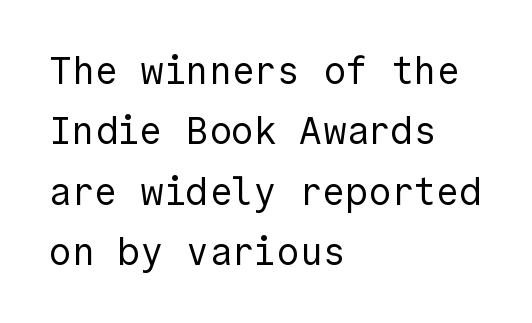
Q: Is the text bold? A: No.
Q: Is the text italic (slanted)? A: No, it is upright.
Q: Is the typeface a serif or a sans-serif typeface? A: Sans-serif.
Q: Is the text underlined? A: No.
Q: How is the paragraph aligned? A: Left-aligned.
Q: Is the spacing between letters normal or unusually wide? A: Normal.
Q: Is the spacing between lines tight, normal or loose? A: Normal.
Q: Width (condensed, normal, or wide)? A: Normal.
Q: x-height? A: Medium.
